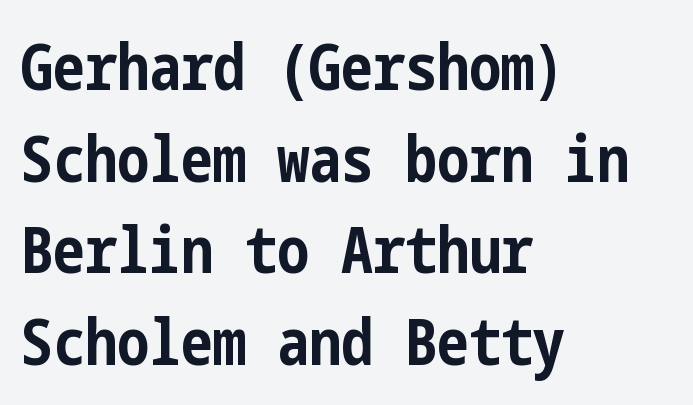
No italicization has been applied; the sample stays upright. Horizontal alignment here is leftward, the default for most running prose. Characters follow at the spacing the type designer built in. Typesetter's note: full bold, strokes at maximum text heaviness. These lines sit exactly where default settings would place them. The glyphs are unaccompanied by any horizontal stroke below them.
